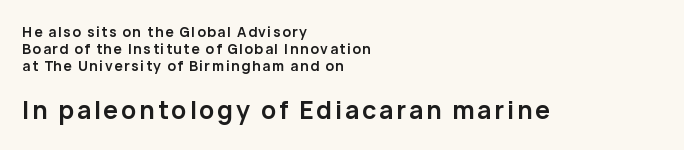
Q: Is the text bold? A: Yes.
Q: Is the text italic (slanted)? A: No, it is upright.
Q: Is the text underlined? A: No.
Q: How is the paragraph aligned? A: Left-aligned.
Q: Which block of text is set in a larger size, the first (top) or the second (bottom)? A: The second (bottom) one.
